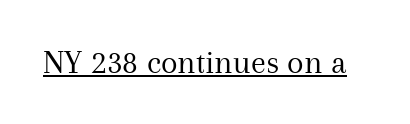
{"serif": "yes", "italic": "no", "bold": "no", "weight": "regular", "width": "normal", "stroke_contrast": "medium", "x_height": "medium", "monospaced": "no", "underline": "yes", "letter_spacing": "normal", "letter_spacing_em": 0.0, "glyph_px": 34}
